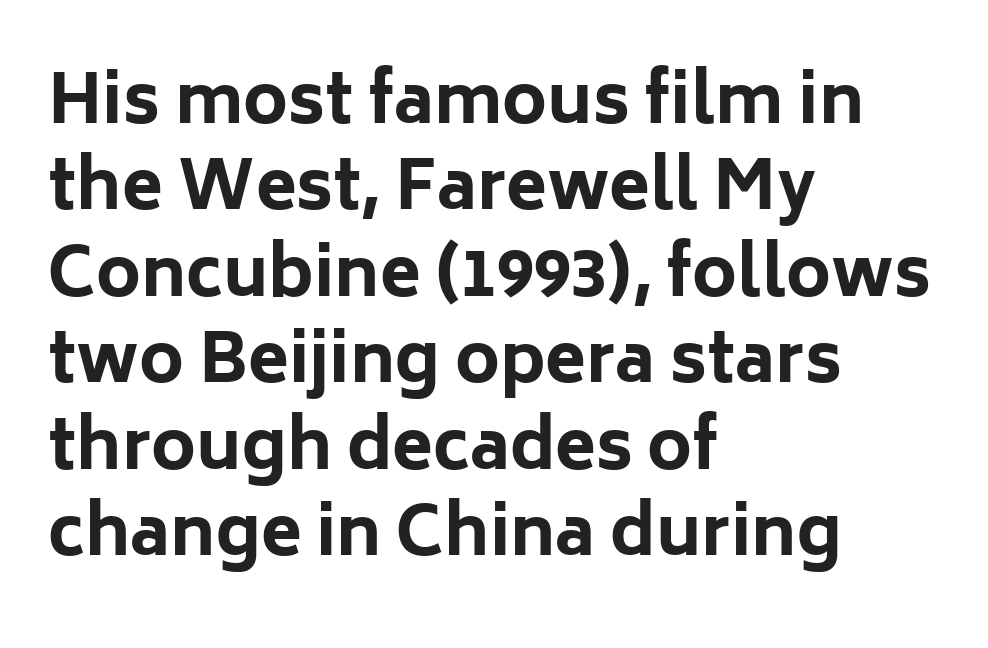
{"serif": "no", "italic": "no", "bold": "yes", "weight": "bold", "width": "normal", "stroke_contrast": "low", "x_height": "medium", "monospaced": "no", "underline": "no", "align": "left", "line_spacing": "normal", "line_spacing_ratio": 1.29, "letter_spacing": "normal", "letter_spacing_em": 0.0, "glyph_px": 67}
